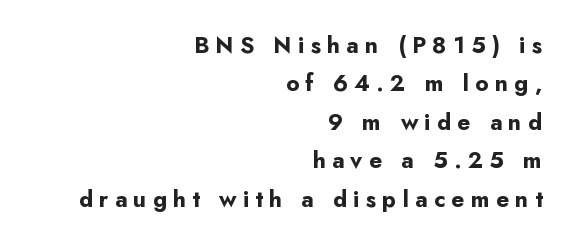
The image shows 23 px bold type, upright; set right-aligned, normal line spacing (1.67x), unusually wide letter spacing (+0.27 em), not underlined.
